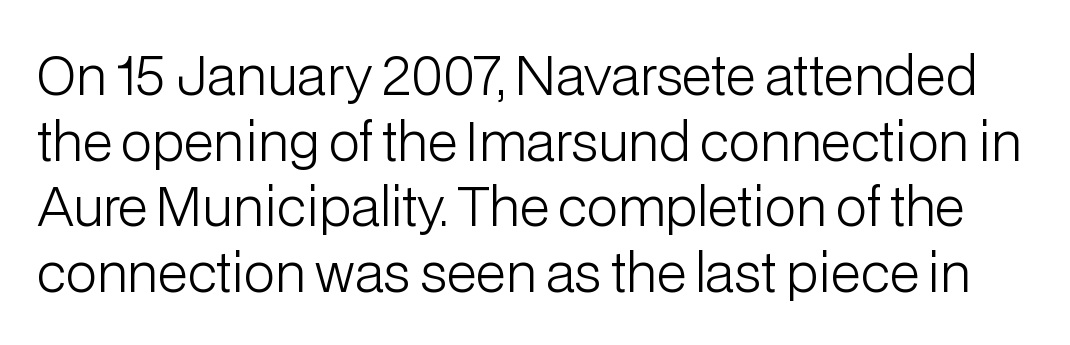
Q: Is the text bold? A: No.
Q: Is the text italic (slanted)? A: No, it is upright.
Q: Is the typeface a serif or a sans-serif typeface? A: Sans-serif.
Q: Is the text underlined? A: No.
Q: Is the spacing between letters normal or unusually wide? A: Normal.
Q: Is the spacing between lines tight, normal or loose? A: Normal.
Q: Width (condensed, normal, or wide)? A: Normal.
Q: Stroke contrast? A: Low.
Q: x-height? A: Medium.
Q: Monospaced? A: No.
